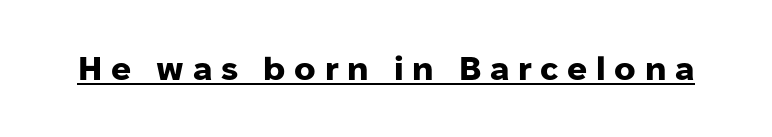
Thick stems and heavy bowls — unmistakably bold. Is there any slant? The stems are plumb. Letterform terminals end flat and unadorned throughout the passage. A baseline rule has been typeset under these characters.
